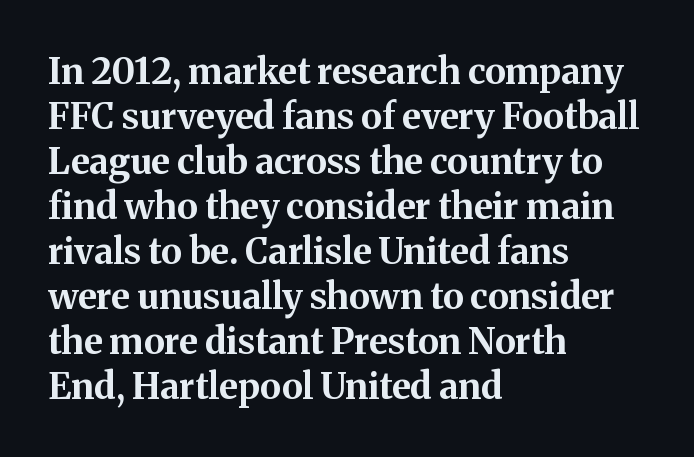
Q: Is the text bold? A: Yes.
Q: Is the text italic (slanted)? A: No, it is upright.
Q: Is the typeface a serif or a sans-serif typeface? A: Serif.
Q: Is the text underlined? A: No.
Q: How is the paragraph aligned? A: Left-aligned.
Q: Is the spacing between letters normal or unusually wide? A: Normal.
Q: Is the spacing between lines tight, normal or loose? A: Normal.
Q: Width (condensed, normal, or wide)? A: Normal.
Q: Stroke contrast? A: Medium.
Q: x-height? A: Medium.
Q: Monospaced? A: No.
